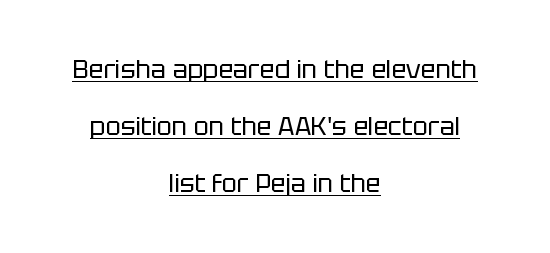
The weight tops out at a normal text grade. Compared with a flush-left layout, this one balances lines on the center instead. Like a heading marked for emphasis, these lines bear an underscore. The gaps between neighbouring characters are ordinary and unremarkable. This sample trades compactness for vertical openness between lines.
